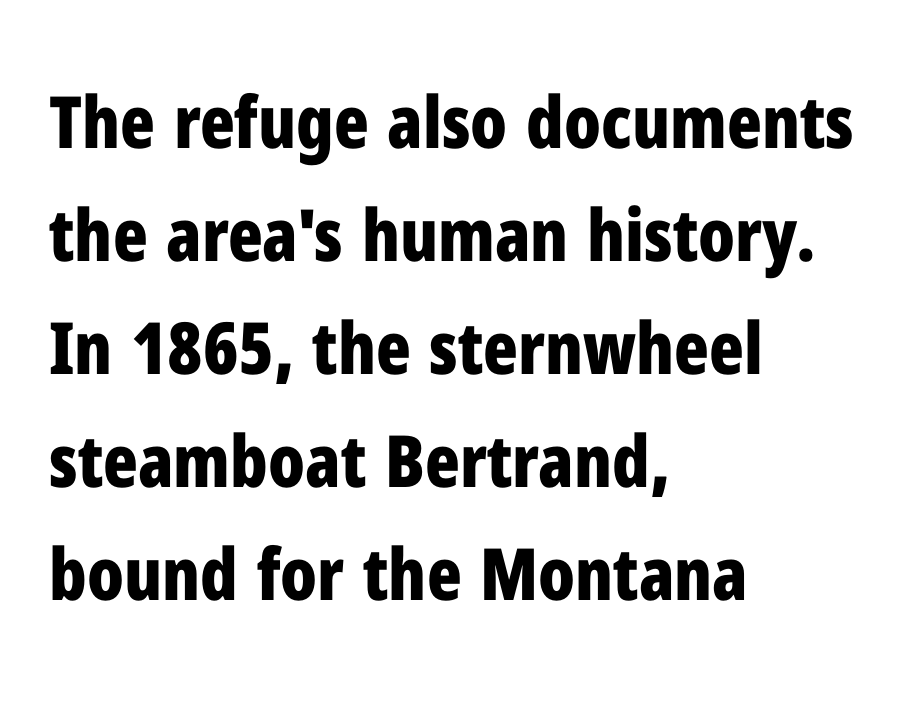
Q: Is the text bold? A: Yes.
Q: Is the text italic (slanted)? A: No, it is upright.
Q: Is the typeface a serif or a sans-serif typeface? A: Sans-serif.
Q: Is the text underlined? A: No.
Q: How is the paragraph aligned? A: Left-aligned.
Q: Is the spacing between letters normal or unusually wide? A: Normal.
Q: Is the spacing between lines tight, normal or loose? A: Normal.
Q: Width (condensed, normal, or wide)? A: Condensed.
Q: Stroke contrast? A: Low.
Q: x-height? A: Medium.
Q: Monospaced? A: No.
